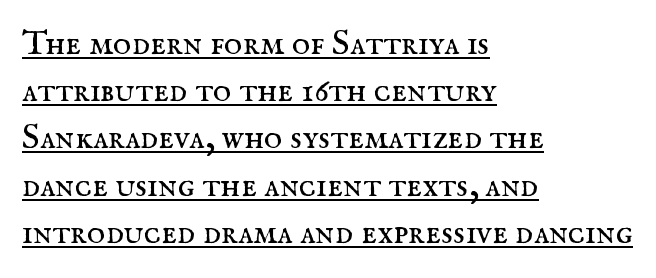
The image shows 35 px regular-weight serif type, upright; set left-aligned, normal line spacing (1.35x), normal letter spacing, underlined; medium stroke contrast and a small x-height.
